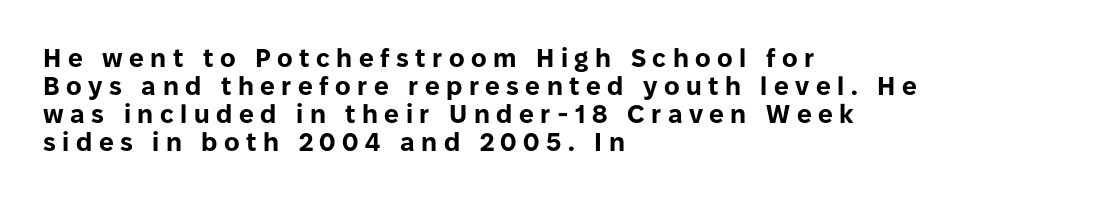
Nope, not italic — everything's standing straight. Leftover space on each line is placed entirely after the last word. You could barely slide anything between these rows. The letterforms stand isolated, each surrounded by extra space. The baseline area is clear. Emphasis by weight is at full strength: bold.
